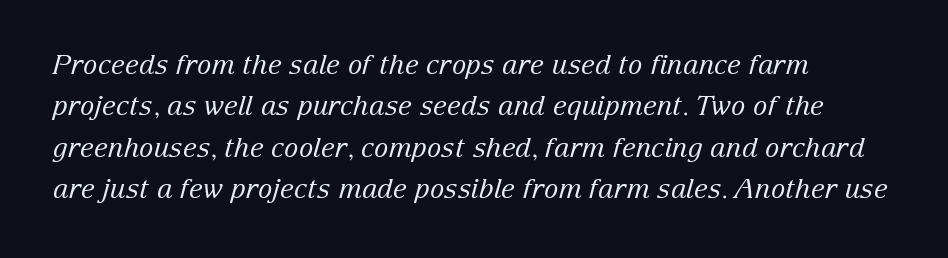
The image shows 27 px text type, italic (leaning right); set left-aligned, normal line spacing (1.53x), normal letter spacing, not underlined.
